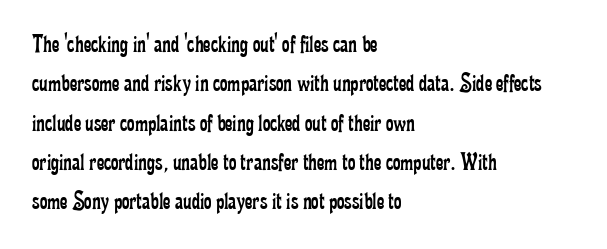
The image shows 26 px text type, upright; set left-aligned, normal line spacing (1.51x), normal letter spacing, not underlined.
